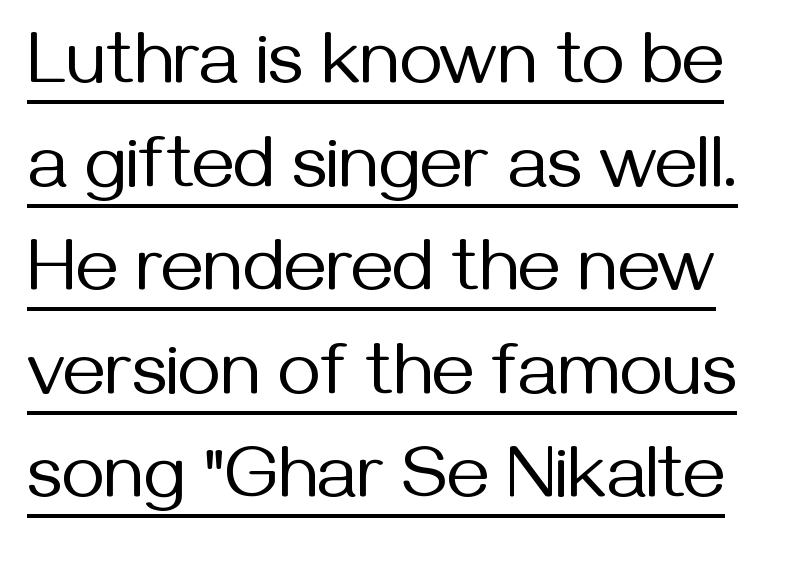
Does a line run under the words? Yes, clearly. Type style note: lacks serifs. Nope, not italic — everything's standing straight. Stroke thickness stays within the range of a standard reading face or lighter. Spacing verdict: proportional, widths tailored to each character. How would I describe the line gaps? Plain and ordinary.
